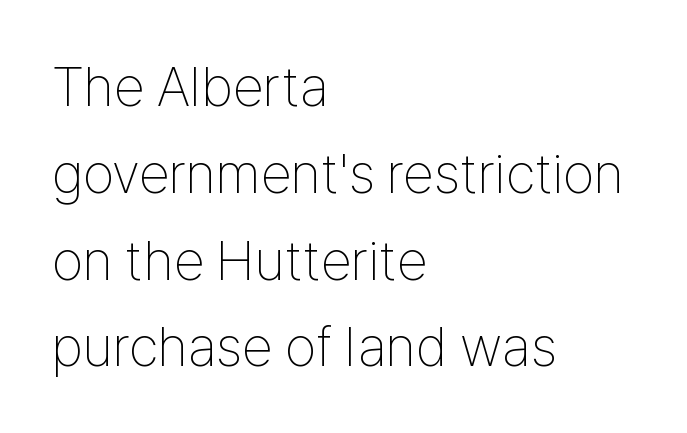
{"serif": "no", "italic": "no", "bold": "no", "weight": "thin", "width": "condensed", "stroke_contrast": "low", "x_height": "medium", "monospaced": "no", "underline": "no", "align": "left", "line_spacing": "normal", "line_spacing_ratio": 1.55, "letter_spacing": "normal", "letter_spacing_em": 0.0, "glyph_px": 56}
